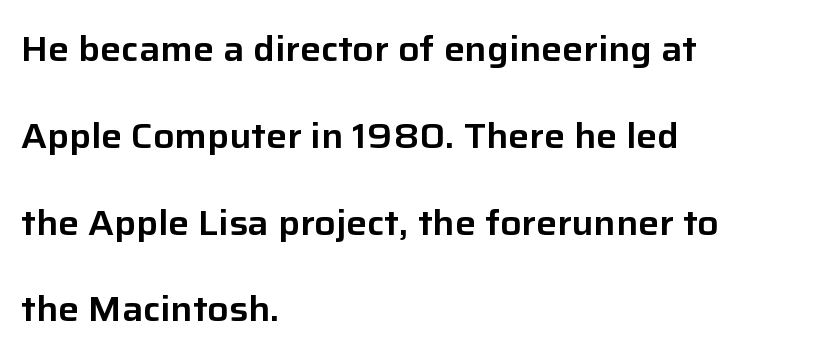
The font family rendered here belongs to the sans-serif group. Has an underline been added? It has not. Leftover space on each line is placed entirely after the last word. A roman cut, with each character standing at attention. The rendering uses natural spacing where letterforms have individual widths.
